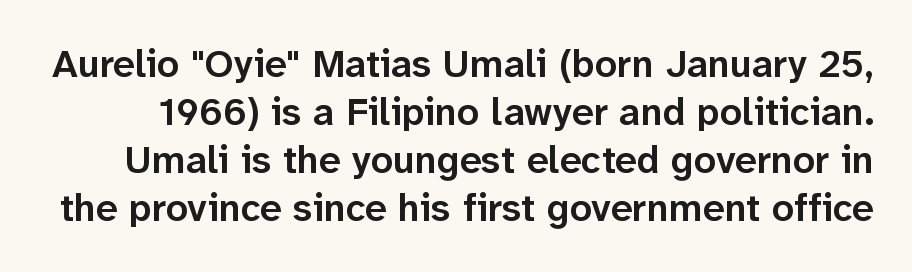
{"serif": "no", "italic": "no", "bold": "semi", "weight": "semibold", "width": "normal", "stroke_contrast": "low", "x_height": "medium", "monospaced": "no", "underline": "no", "line_spacing_ratio": 1.23, "letter_spacing": "normal", "letter_spacing_em": 0.0, "glyph_px": 39}
